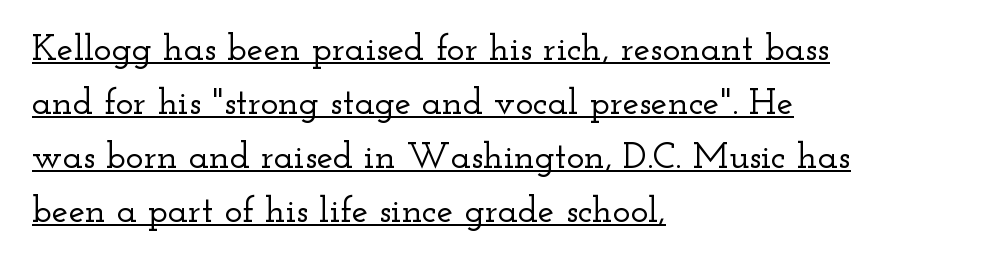
The letters advance in unequal steps, a hallmark of proportional type. The type sits square on the baseline with zero lean. Font category for this specimen: serif. Letter spacing: default. Descenders here cross a horizontal rule under the line.
